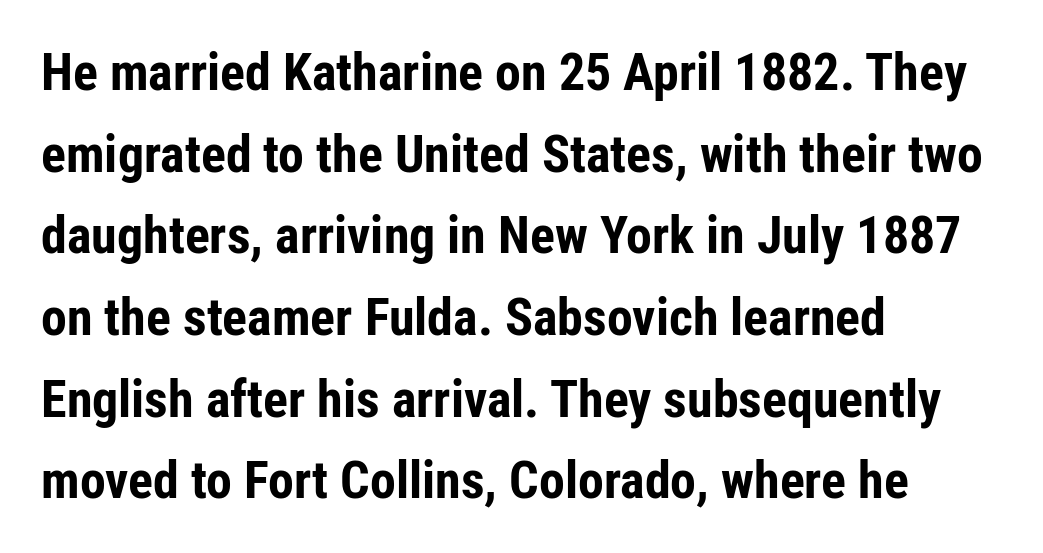
The image shows 52 px bold, condensed sans-serif type, upright; set left-aligned, normal line spacing (1.57x), normal letter spacing, not underlined; low stroke contrast and a medium x-height.
